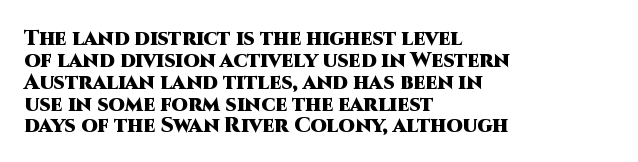
{"italic": "no", "bold": "yes", "underline": "no", "align": "left", "line_spacing": "tight", "line_spacing_ratio": 1.04, "letter_spacing": "normal", "letter_spacing_em": 0.0, "glyph_px": 21}
